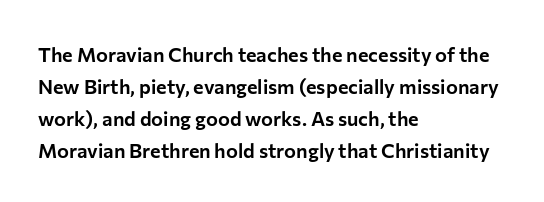
{"italic": "no", "underline": "no", "align": "left", "line_spacing": "normal", "line_spacing_ratio": 1.6, "letter_spacing": "normal", "letter_spacing_em": 0.0, "glyph_px": 20}
